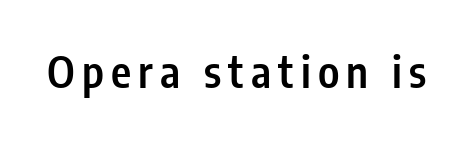
{"serif": "no", "italic": "no", "bold": "semi", "weight": "semibold", "width": "condensed", "stroke_contrast": "low", "x_height": "medium", "monospaced": "no", "underline": "no", "glyph_px": 43}
